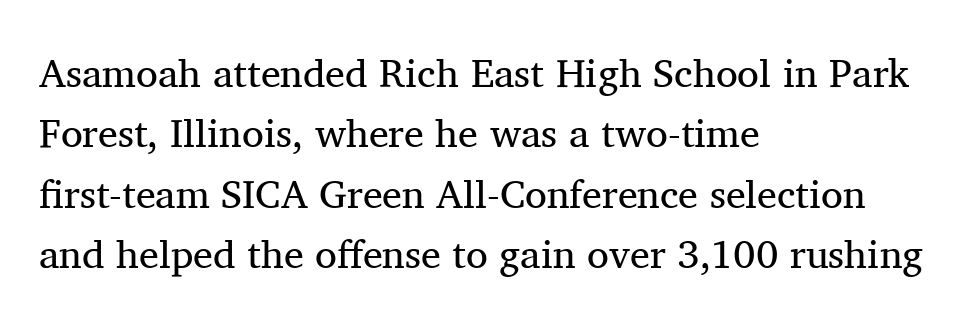
The image shows 40 px regular-weight serif type, upright; set left-aligned, normal line spacing (1.51x), normal letter spacing, not underlined; medium stroke contrast and a medium x-height.
